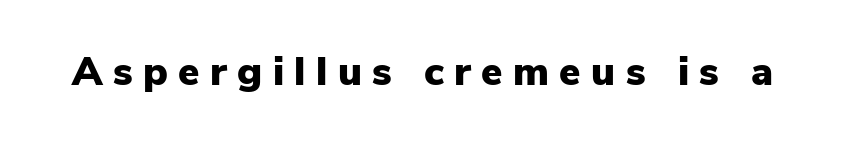
The image shows 40 px heavy sans-serif type, upright; set unusually wide letter spacing (+0.26 em), not underlined; low stroke contrast and a medium x-height.
